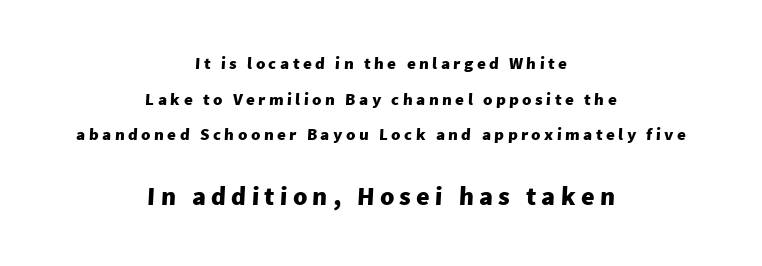
These words are printed bold, with thick strokes throughout. Visually, the bottom section dominates because its glyphs are scaled up. Layout note: lines centered. The horizontal fit of the characters is loose and conspicuously gappy.
